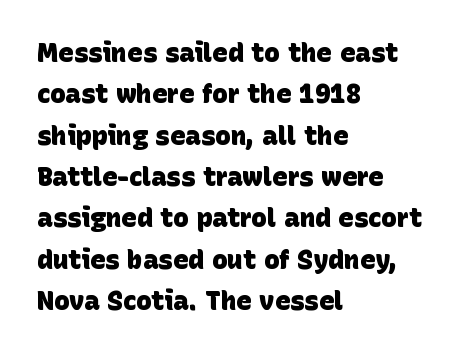
The image shows 26 px bold type; set left-aligned, normal line spacing (1.59x), normal letter spacing, not underlined.
